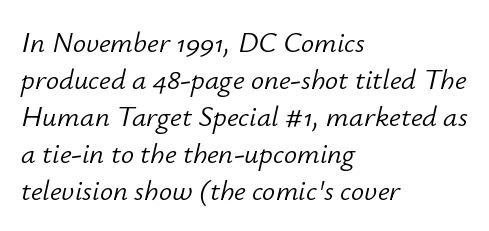
Q: Is the text bold? A: No.
Q: Is the text italic (slanted)? A: Yes, it leans right by about 12 degrees.
Q: Is the text underlined? A: No.
Q: How is the paragraph aligned? A: Left-aligned.
Q: Is the spacing between letters normal or unusually wide? A: Normal.
Q: Is the spacing between lines tight, normal or loose? A: Normal.
Q: Width (condensed, normal, or wide)? A: Normal.
Q: Stroke contrast? A: Low.
Q: x-height? A: Small.
Q: Monospaced? A: No.
